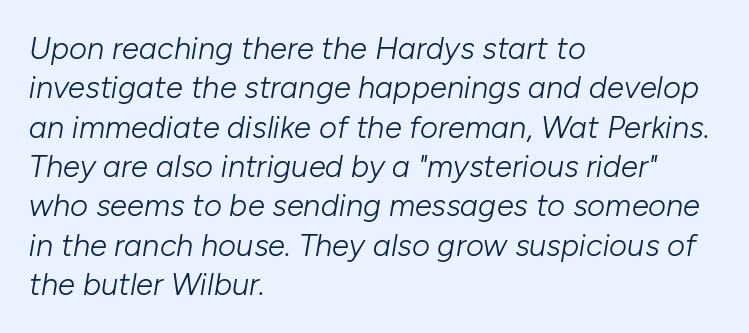
Only glyphs here, with clear space below each row. Proportional: the letters do not fall into vertical columns. The weight tops out at a normal text grade. The ragged edge is on the right, which tells us the setting is flush left.
